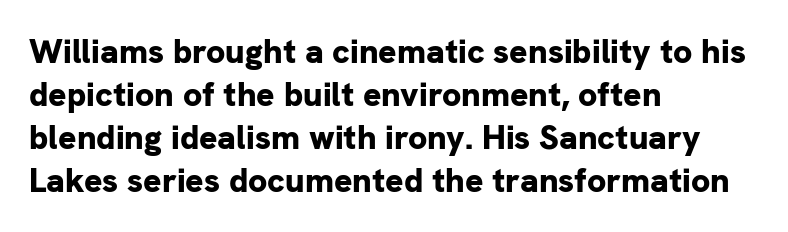
{"serif": "no", "italic": "no", "bold": "yes", "weight": "bold", "width": "normal", "stroke_contrast": "low", "x_height": "medium", "monospaced": "no", "underline": "no", "align": "left", "line_spacing": "normal", "line_spacing_ratio": 1.26, "letter_spacing": "normal", "letter_spacing_em": 0.0, "glyph_px": 34}
